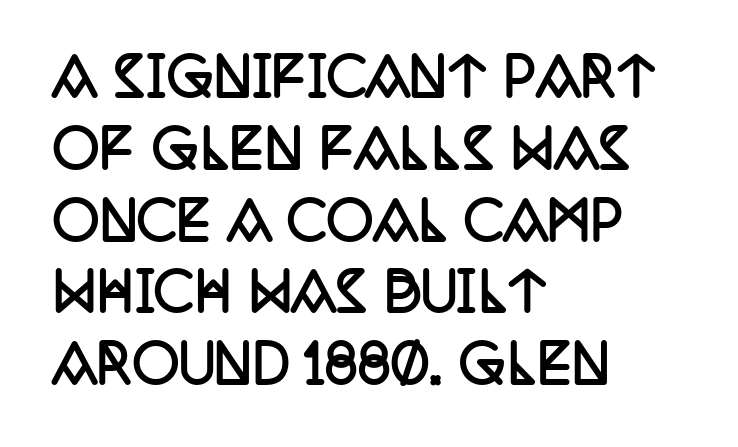
Q: Is the text bold? A: Yes.
Q: Is the text italic (slanted)? A: No, it is upright.
Q: Is the typeface a serif or a sans-serif typeface? A: Serif.
Q: Is the text underlined? A: No.
Q: How is the paragraph aligned? A: Left-aligned.
Q: Is the spacing between letters normal or unusually wide? A: Normal.
Q: Is the spacing between lines tight, normal or loose? A: Normal.
Q: Width (condensed, normal, or wide)? A: Condensed.
Q: Stroke contrast? A: Low.
Q: x-height? A: Large.
Q: Monospaced? A: No.
